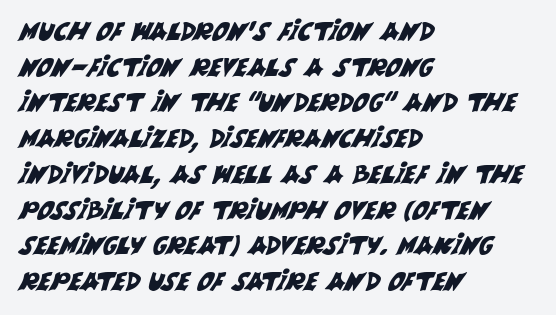
Q: Is the text underlined? A: No.
Q: How is the paragraph aligned? A: Left-aligned.
Q: Is the spacing between letters normal or unusually wide? A: Normal.
Q: Is the spacing between lines tight, normal or loose? A: Normal.
